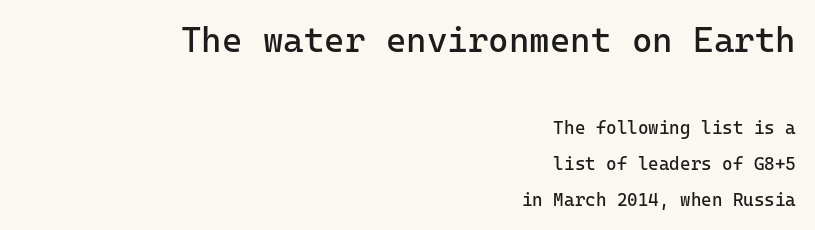
Font category for this specimen: sans-serif. The lines are spread far apart with generous leading. Weight: regular or lighter. Here the first block reads like a headline and the second like body copy. This sample is right-justified, so line beginnings fall wherever the words allow.
